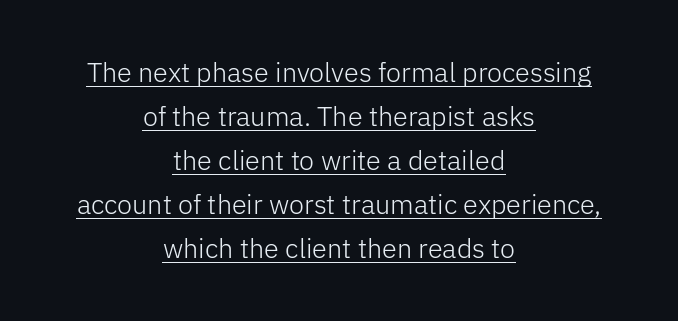
{"italic": "no", "bold": "no", "underline": "yes", "align": "center", "line_spacing": "normal", "line_spacing_ratio": 1.63, "letter_spacing": "normal", "letter_spacing_em": 0.0, "glyph_px": 27}
